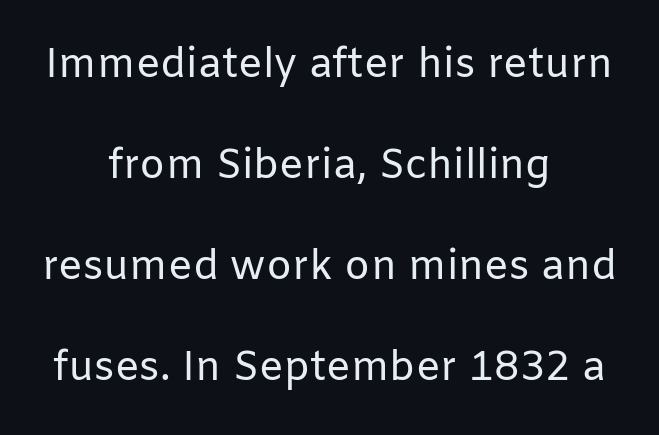
Q: Is the text bold? A: No.
Q: Is the text italic (slanted)? A: No, it is upright.
Q: Is the typeface a serif or a sans-serif typeface? A: Sans-serif.
Q: Is the text underlined? A: No.
Q: How is the paragraph aligned? A: Centered.
Q: Is the spacing between letters normal or unusually wide? A: Normal.
Q: Is the spacing between lines tight, normal or loose? A: Loose.
Q: Width (condensed, normal, or wide)? A: Normal.
Q: Stroke contrast? A: Low.
Q: x-height? A: Medium.
Q: Monospaced? A: No.
